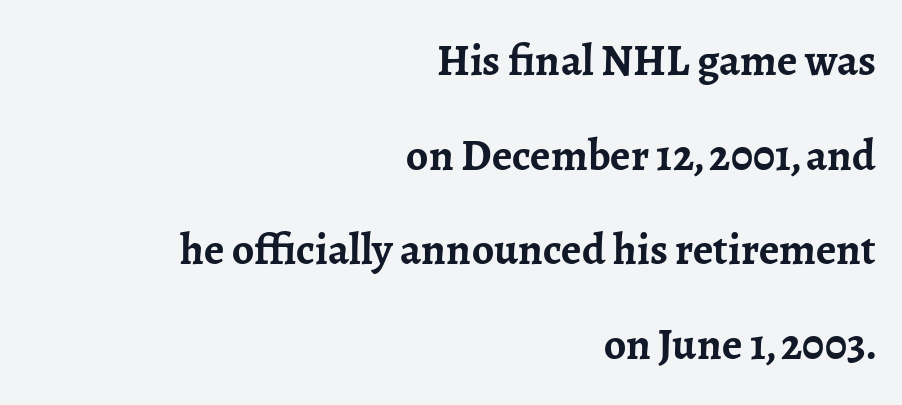
Q: Is the text bold? A: Yes.
Q: Is the text italic (slanted)? A: No, it is upright.
Q: Is the typeface a serif or a sans-serif typeface? A: Serif.
Q: Is the text underlined? A: No.
Q: How is the paragraph aligned? A: Right-aligned.
Q: Is the spacing between letters normal or unusually wide? A: Normal.
Q: Is the spacing between lines tight, normal or loose? A: Loose.
Q: Width (condensed, normal, or wide)? A: Normal.
Q: Stroke contrast? A: Low.
Q: x-height? A: Medium.
Q: Monospaced? A: No.
